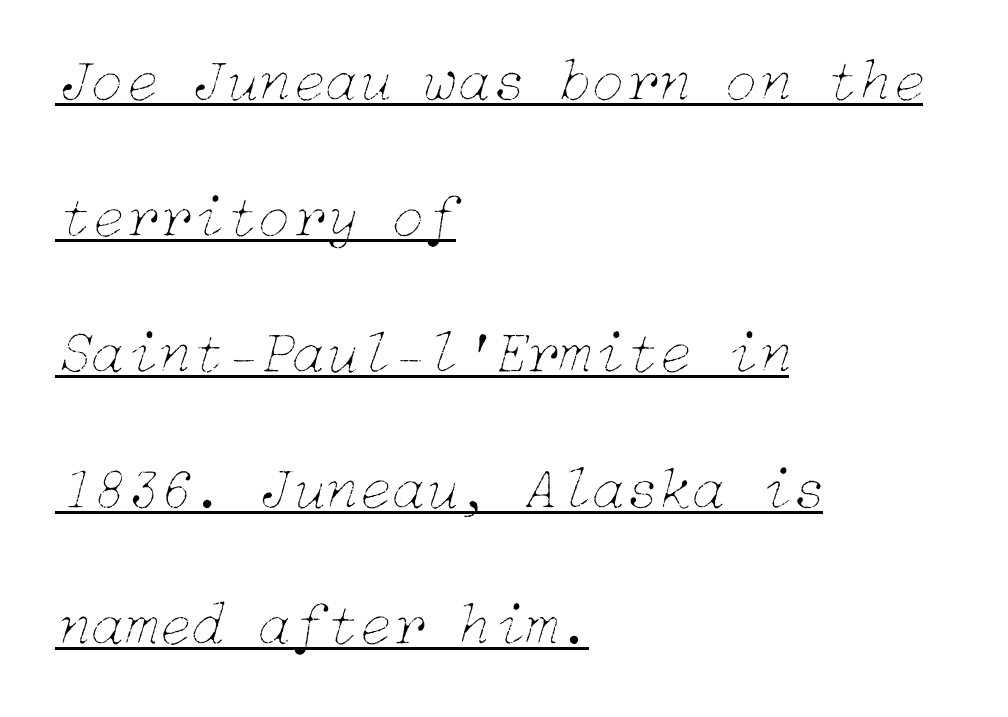
{"italic": "yes", "lean": "right", "slant_degrees": 15, "bold": "no", "weight": "thin", "width": "normal", "stroke_contrast": "low", "x_height": "medium", "underline": "yes", "align": "left", "line_spacing": "loose", "line_spacing_ratio": 2.23, "letter_spacing": "normal", "letter_spacing_em": 0.0, "glyph_px": 61}
